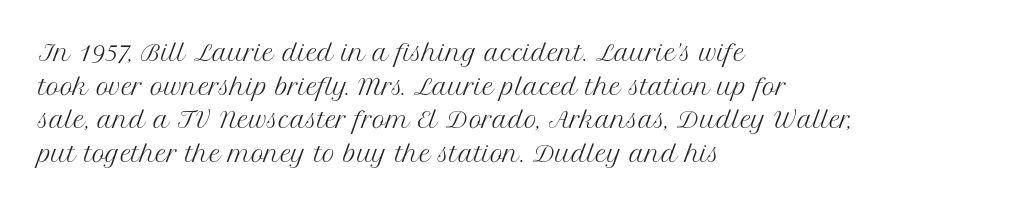
Q: Is the text bold? A: No.
Q: Is the text italic (slanted)? A: Yes.
Q: Is the text underlined? A: No.
Q: How is the paragraph aligned? A: Left-aligned.
Q: Is the spacing between letters normal or unusually wide? A: Normal.
Q: Is the spacing between lines tight, normal or loose? A: Normal.
